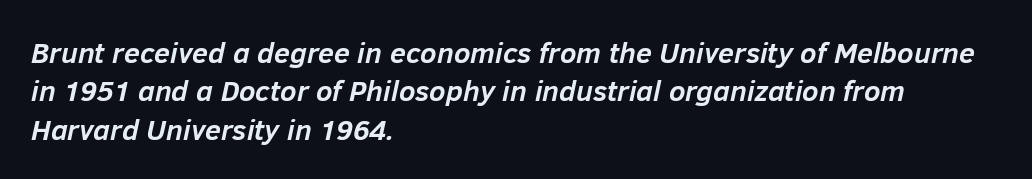
Summary of vertical rhythm: regular, with standard interline spacing. Just letters on the line, the space beneath them empty. Each letter keeps its own natural width here, so spacing adapts to shape. Style check: oblique. The lines in this sample share a left origin and differ only in where they stop. The passage shown has conventional tracking throughout.
